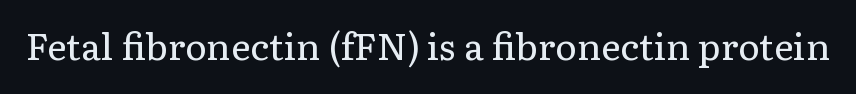
Q: Is the text bold? A: No.
Q: Is the text italic (slanted)? A: No, it is upright.
Q: Is the typeface a serif or a sans-serif typeface? A: Serif.
Q: Is the text underlined? A: No.
Q: Is the spacing between letters normal or unusually wide? A: Normal.
Q: Width (condensed, normal, or wide)? A: Normal.
Q: Stroke contrast? A: Low.
Q: x-height? A: Medium.
Q: Monospaced? A: No.
